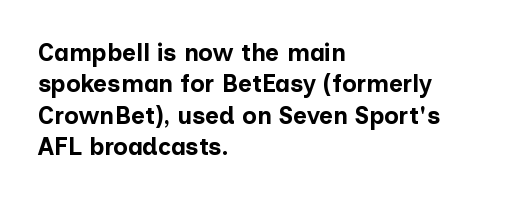
Q: Is the text bold? A: Yes.
Q: Is the text italic (slanted)? A: No, it is upright.
Q: Is the text underlined? A: No.
Q: How is the paragraph aligned? A: Left-aligned.
Q: Is the spacing between letters normal or unusually wide? A: Normal.
Q: Is the spacing between lines tight, normal or loose? A: Normal.
